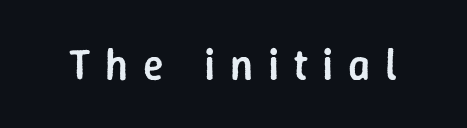
The image shows 43 px semibold sans-serif type, upright; set unusually wide letter spacing (+0.34 em), not underlined; low stroke contrast and a medium x-height.
